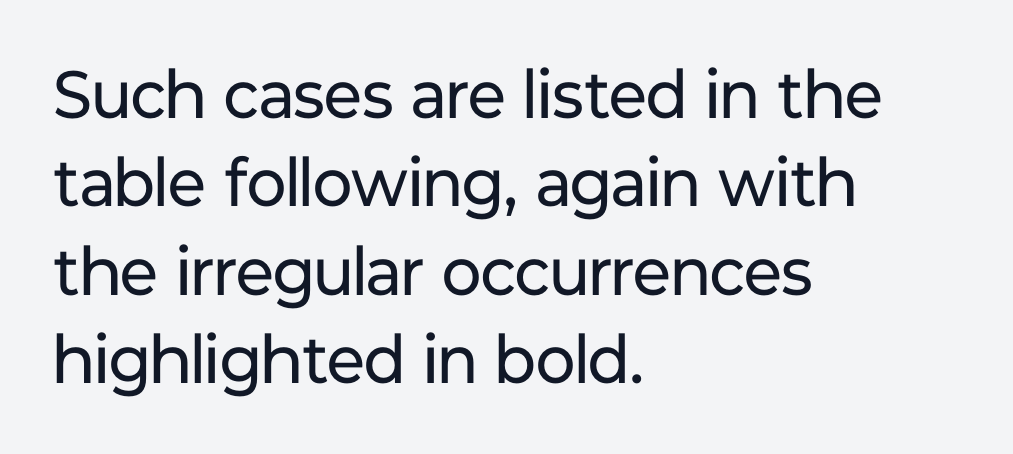
Characters follow at the spacing the type designer built in. Type style note: lacks serifs. Each stroke keeps to a modest, everyday thickness or less. The designer left line spacing at the default. Underlining? Definitely not there.
